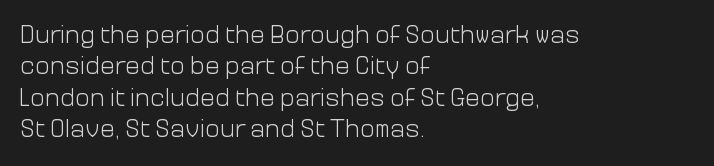
The image shows 25 px text type, upright; set left-aligned, normal line spacing (1.26x), normal letter spacing, not underlined.
